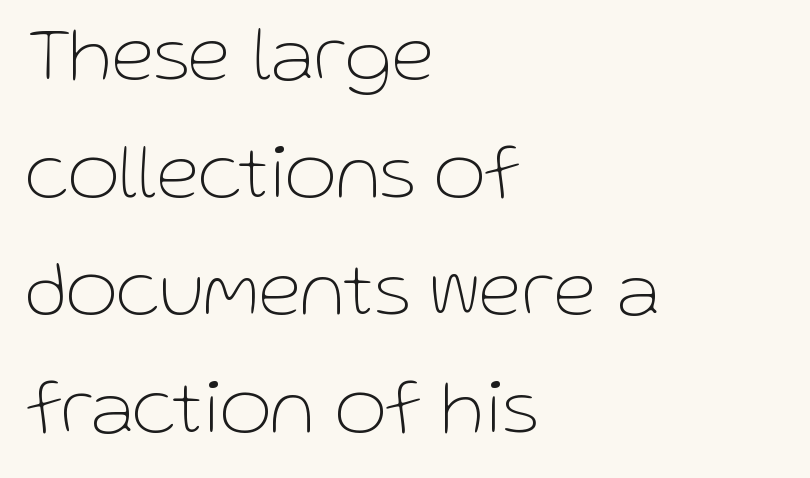
Short note: letters normally spaced. This is not heavy type; no bold has been used. Interline gaps are of average width in this sample. The foot of each line stays bare and open. The typesetter chose a ragged-right arrangement here.
